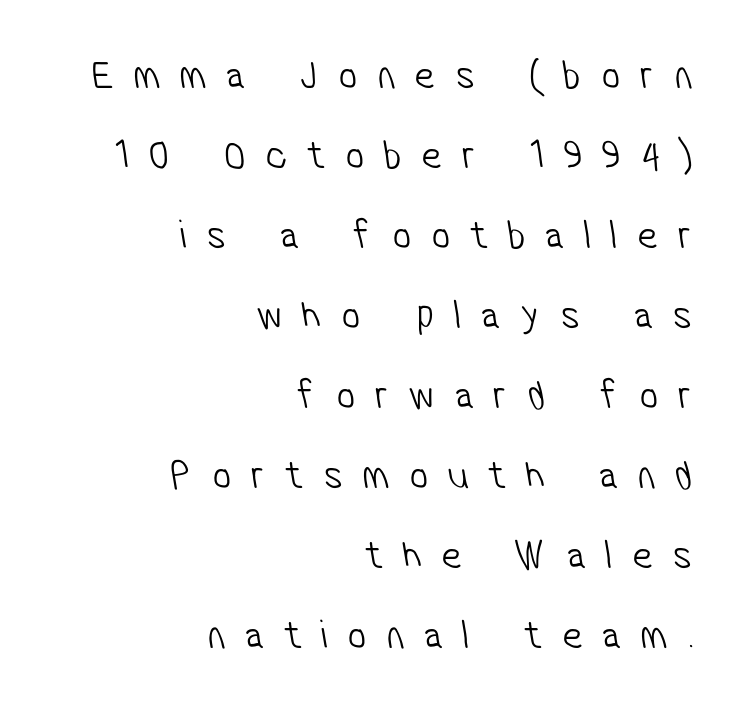
The image shows 41 px light, condensed sans-serif type; set right-aligned, loose line spacing (1.95x), unusually wide letter spacing (+0.49 em), not underlined; low stroke contrast and a medium x-height.
